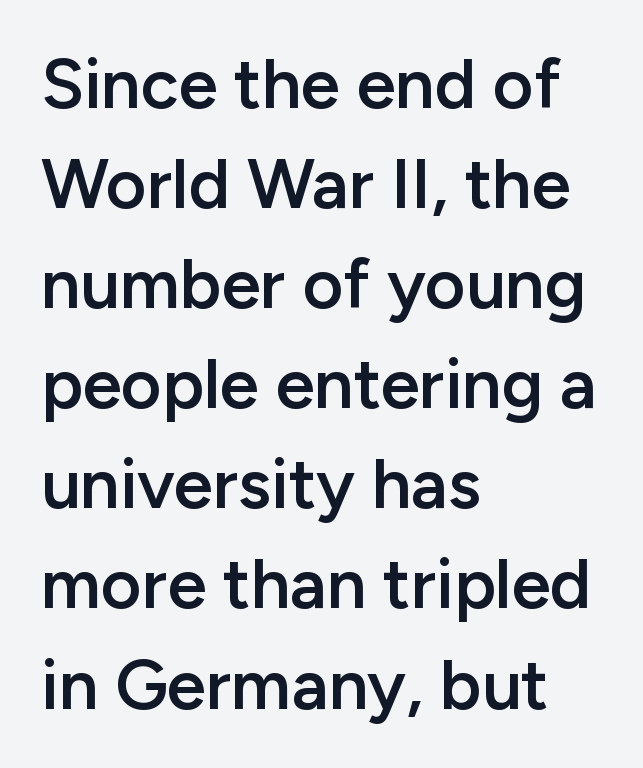
Q: Is the text bold? A: Semi-bold.
Q: Is the text italic (slanted)? A: No, it is upright.
Q: Is the typeface a serif or a sans-serif typeface? A: Sans-serif.
Q: Is the text underlined? A: No.
Q: How is the paragraph aligned? A: Left-aligned.
Q: Is the spacing between letters normal or unusually wide? A: Normal.
Q: Is the spacing between lines tight, normal or loose? A: Normal.
Q: Width (condensed, normal, or wide)? A: Normal.
Q: Stroke contrast? A: Low.
Q: x-height? A: Medium.
Q: Monospaced? A: No.
